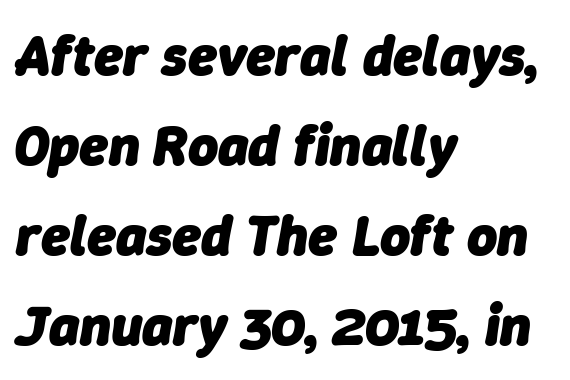
{"italic": "yes", "lean": "right", "slant_degrees": 9, "bold": "yes", "weight": "heavy", "width": "normal", "stroke_contrast": "low", "x_height": "medium", "monospaced": "no", "underline": "no", "align": "left", "line_spacing": "normal", "line_spacing_ratio": 1.55, "letter_spacing": "normal", "letter_spacing_em": 0.0, "glyph_px": 58}
